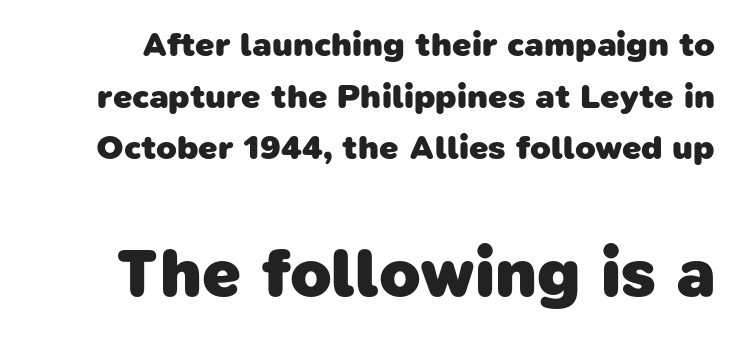
The image shows 68 px heavy sans-serif type; set normal line spacing (1.52x), normal letter spacing, not underlined; the second (bottom) block is 2.0x larger; low stroke contrast and a medium x-height.
